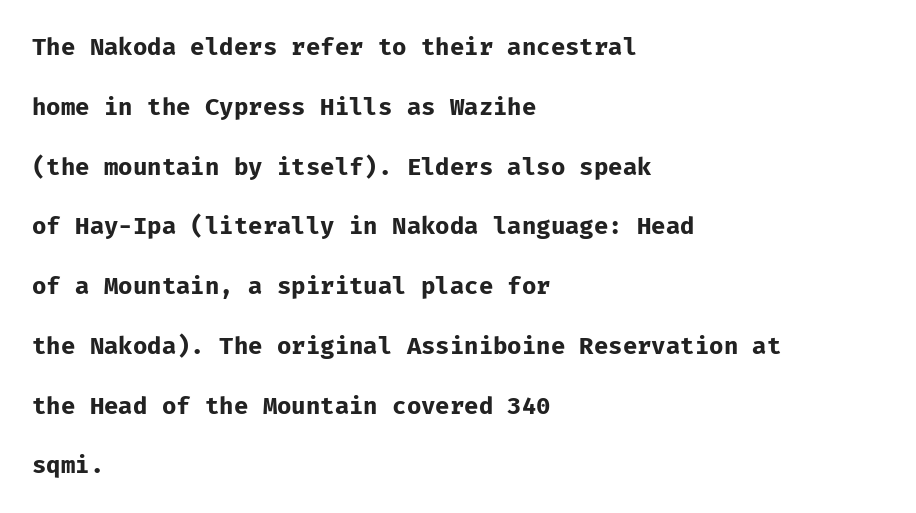
The image shows 24 px bold type, upright; set left-aligned, loose line spacing (2.49x), normal letter spacing, not underlined.
